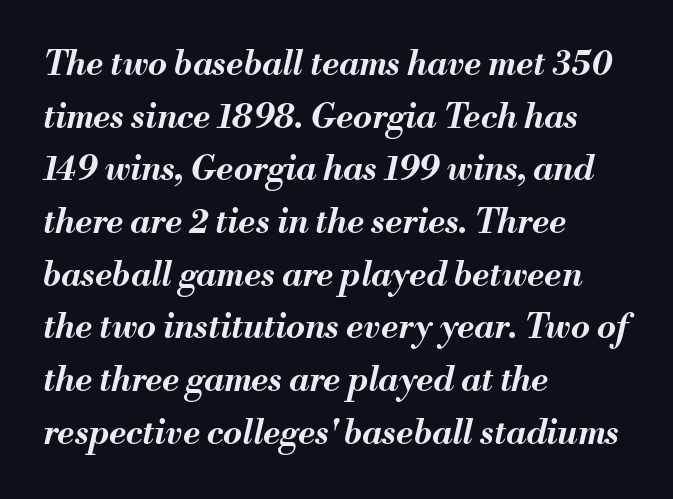
The image shows 34 px bold type, italic (leaning right); set left-aligned, normal line spacing (1.55x), normal letter spacing, not underlined; medium stroke contrast and a small x-height.
